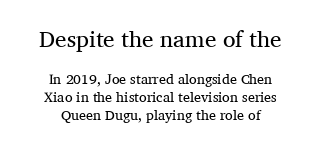
{"italic": "no", "bold": "no", "underline": "no", "align": "center", "line_spacing": "normal", "line_spacing_ratio": 1.29, "letter_spacing": "normal", "letter_spacing_em": 0.0, "larger_block": "first", "size_ratio": 1.64, "glyph_px": 23}
